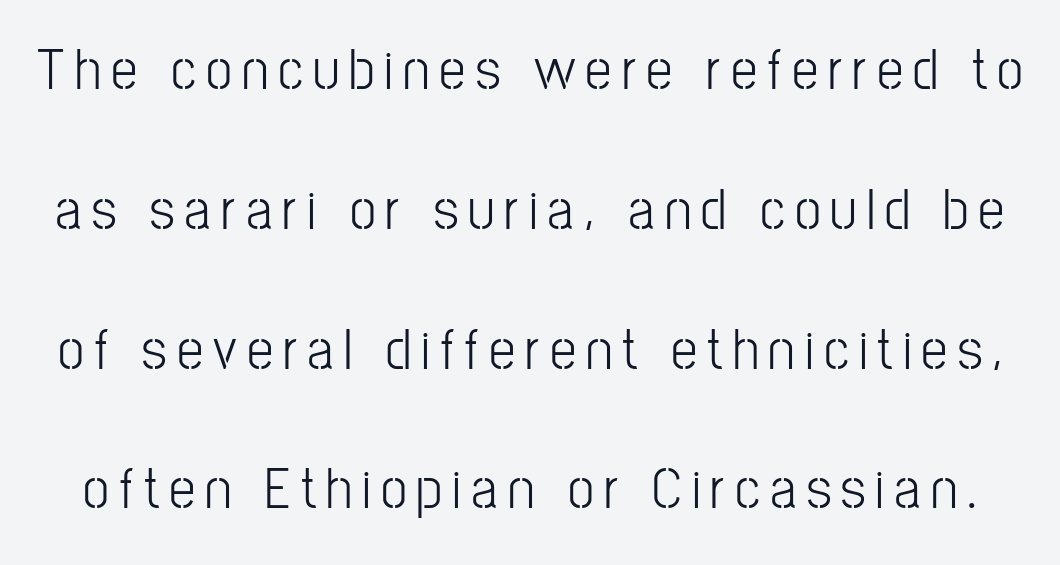
{"serif": "no", "italic": "no", "bold": "no", "weight": "light", "width": "condensed", "stroke_contrast": "low", "x_height": "medium", "monospaced": "no", "underline": "no", "line_spacing": "loose", "line_spacing_ratio": 2.37, "glyph_px": 59}
